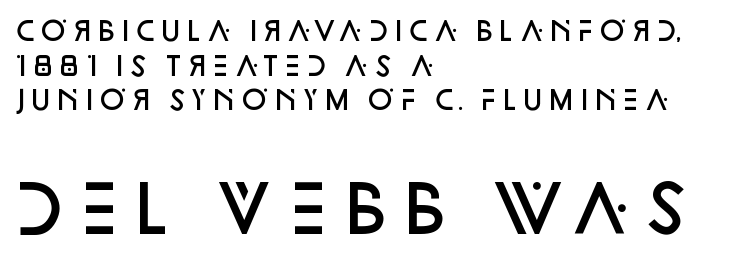
The image shows 65 px semibold sans-serif type, upright; set left-aligned, normal line spacing (1.33x), normal letter spacing, not underlined; the second (bottom) block is 2.5x larger; low stroke contrast and a large x-height.
